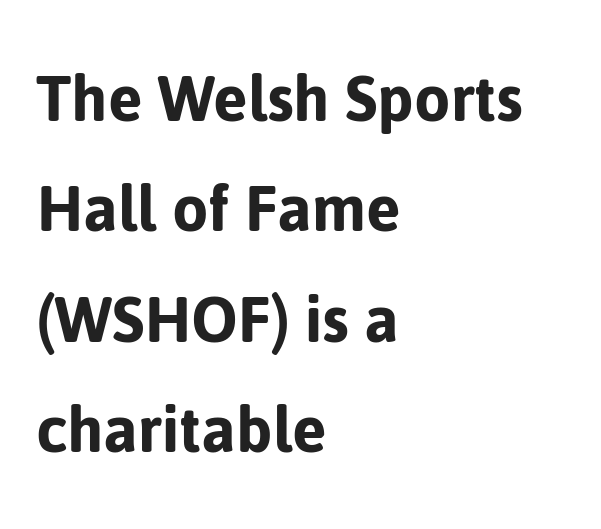
Think of a printed novel: that variable character pitch is what you see here. Posture: vertical. The paragraph has a hard left edge and a soft right edge. Compared with typical body copy, the letter spacing here is the same. Are there feet on the stems? There aren't — it's a sans.
